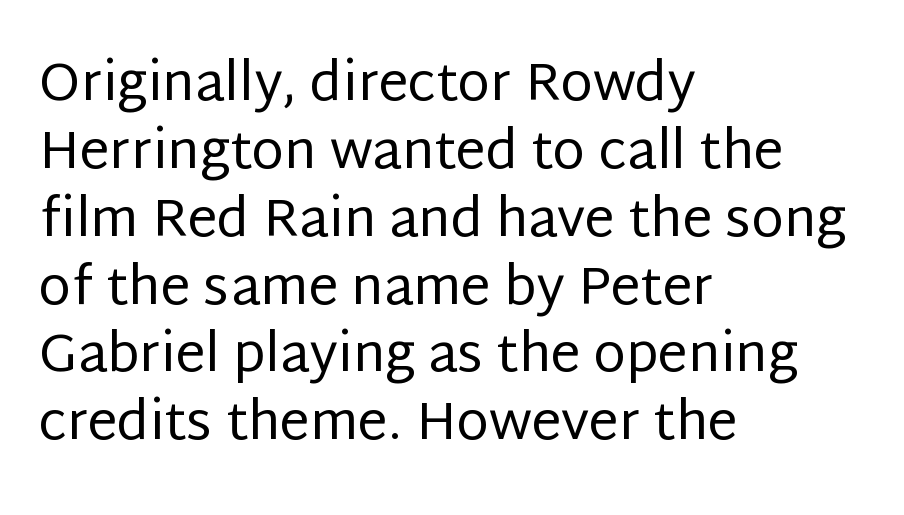
The image shows 53 px regular-weight sans-serif type, upright; set left-aligned, normal line spacing (1.28x), normal letter spacing, not underlined; low stroke contrast and a large x-height.
